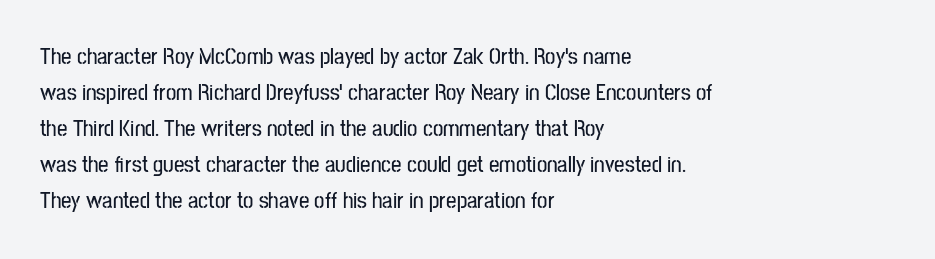
Q: Is the text italic (slanted)? A: No, it is upright.
Q: Is the text underlined? A: No.
Q: How is the paragraph aligned? A: Left-aligned.
Q: Is the spacing between letters normal or unusually wide? A: Normal.
Q: Is the spacing between lines tight, normal or loose? A: Normal.
